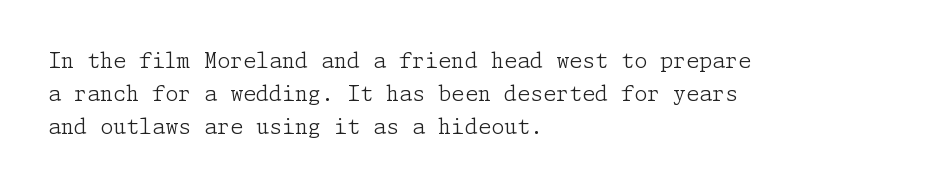
Q: Is the text bold? A: No.
Q: Is the text italic (slanted)? A: No, it is upright.
Q: Is the text underlined? A: No.
Q: How is the paragraph aligned? A: Left-aligned.
Q: Is the spacing between letters normal or unusually wide? A: Normal.
Q: Is the spacing between lines tight, normal or loose? A: Normal.
